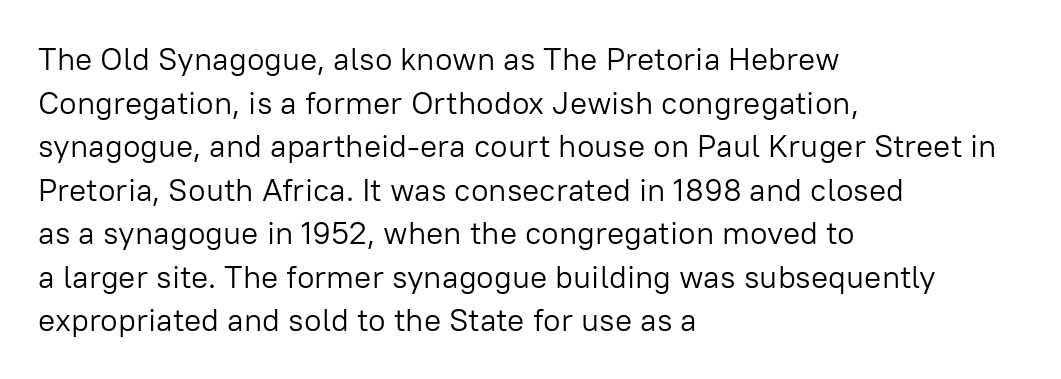
The image shows 32 px light sans-serif type, upright; set left-aligned, normal line spacing (1.36x), normal letter spacing, not underlined; low stroke contrast and a medium x-height.
